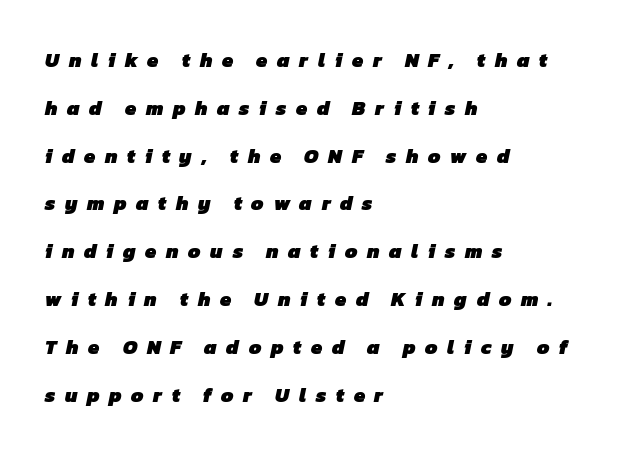
The image shows 20 px bold type; set left-aligned, loose line spacing (2.39x), unusually wide letter spacing (+0.48 em), not underlined.
